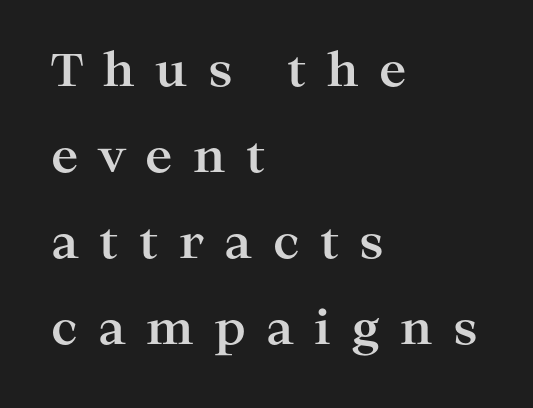
Q: Is the text bold? A: Yes.
Q: Is the text italic (slanted)? A: No, it is upright.
Q: Is the typeface a serif or a sans-serif typeface? A: Serif.
Q: Is the text underlined? A: No.
Q: How is the paragraph aligned? A: Left-aligned.
Q: Is the spacing between letters normal or unusually wide? A: Unusually wide.
Q: Width (condensed, normal, or wide)? A: Wide.
Q: Stroke contrast? A: High.
Q: x-height? A: Medium.
Q: Monospaced? A: No.
